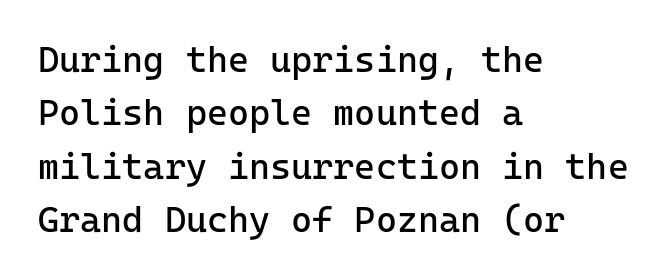
Q: Is the text bold? A: No.
Q: Is the text italic (slanted)? A: No, it is upright.
Q: Is the typeface a serif or a sans-serif typeface? A: Sans-serif.
Q: Is the text underlined? A: No.
Q: How is the paragraph aligned? A: Left-aligned.
Q: Is the spacing between letters normal or unusually wide? A: Normal.
Q: Is the spacing between lines tight, normal or loose? A: Normal.
Q: Width (condensed, normal, or wide)? A: Normal.
Q: Stroke contrast? A: Low.
Q: x-height? A: Medium.
Q: Monospaced? A: Yes.
